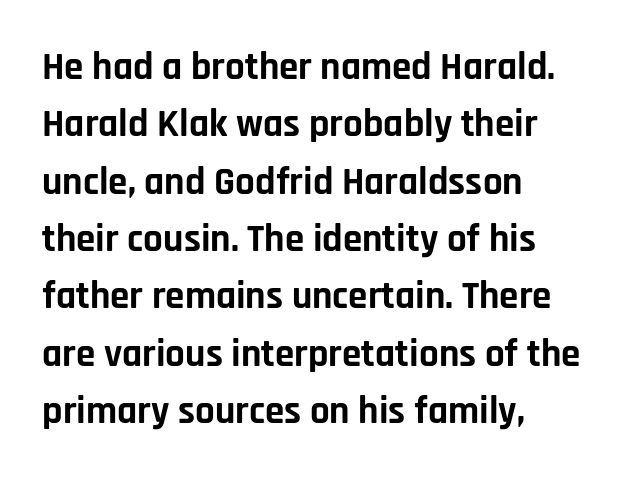
Q: Is the text bold? A: Yes.
Q: Is the text italic (slanted)? A: No, it is upright.
Q: Is the typeface a serif or a sans-serif typeface? A: Sans-serif.
Q: Is the text underlined? A: No.
Q: How is the paragraph aligned? A: Left-aligned.
Q: Is the spacing between letters normal or unusually wide? A: Normal.
Q: Is the spacing between lines tight, normal or loose? A: Normal.
Q: Width (condensed, normal, or wide)? A: Normal.
Q: Stroke contrast? A: Low.
Q: x-height? A: Large.
Q: Monospaced? A: No.
